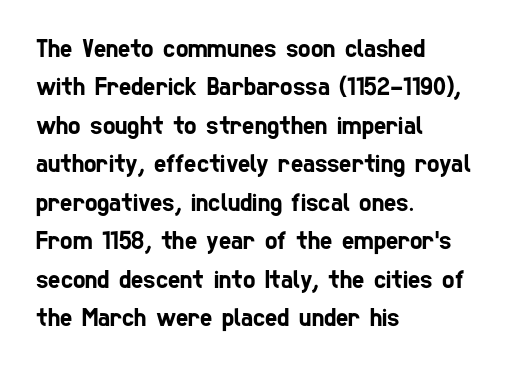
Q: Is the text underlined? A: No.
Q: How is the paragraph aligned? A: Left-aligned.
Q: Is the spacing between letters normal or unusually wide? A: Normal.
Q: Is the spacing between lines tight, normal or loose? A: Normal.
